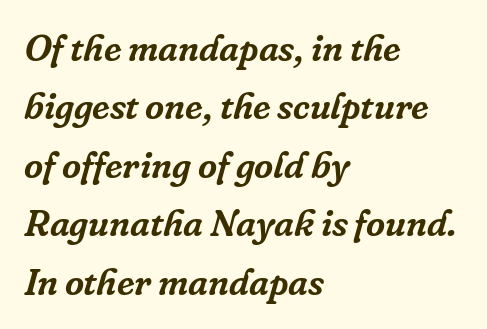
The image shows 37 px serif type, italic (leaning right); set left-aligned, normal line spacing (1.58x), normal letter spacing, not underlined; low stroke contrast and a medium x-height.
